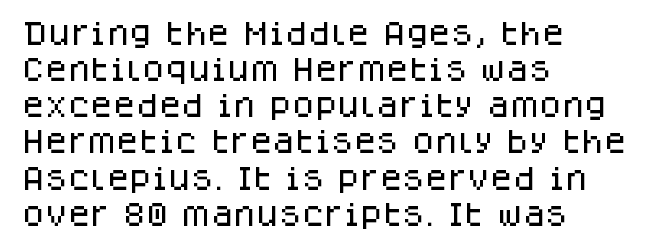
A typesetter would mark this as roman, not italic. Every row of glyphs begins at an identical x-position on the left. Descenders are the only things crossing below the line. Horizontal bands of white between lines are of average thickness.
